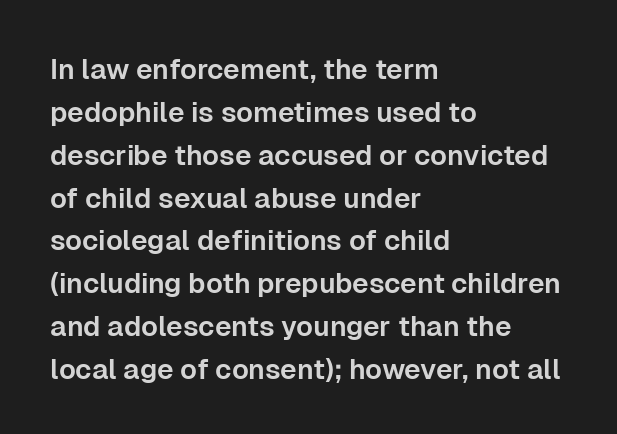
Varying glyph widths throughout — classic text-font behaviour. Only glyphs here, with clear space below each row. The designer went with a sans here, leaving each stem footless. You could call the tracking neutral — neither tight nor loose.
